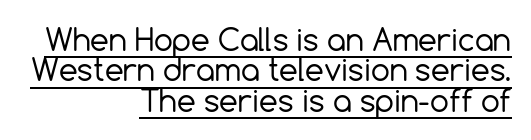
{"serif": "no", "italic": "no", "bold": "no", "weight": "regular", "width": "normal", "x_height": "medium", "monospaced": "no", "underline": "yes", "align": "right", "line_spacing": "tight", "line_spacing_ratio": 1.01, "letter_spacing": "normal", "letter_spacing_em": 0.0, "glyph_px": 30}
